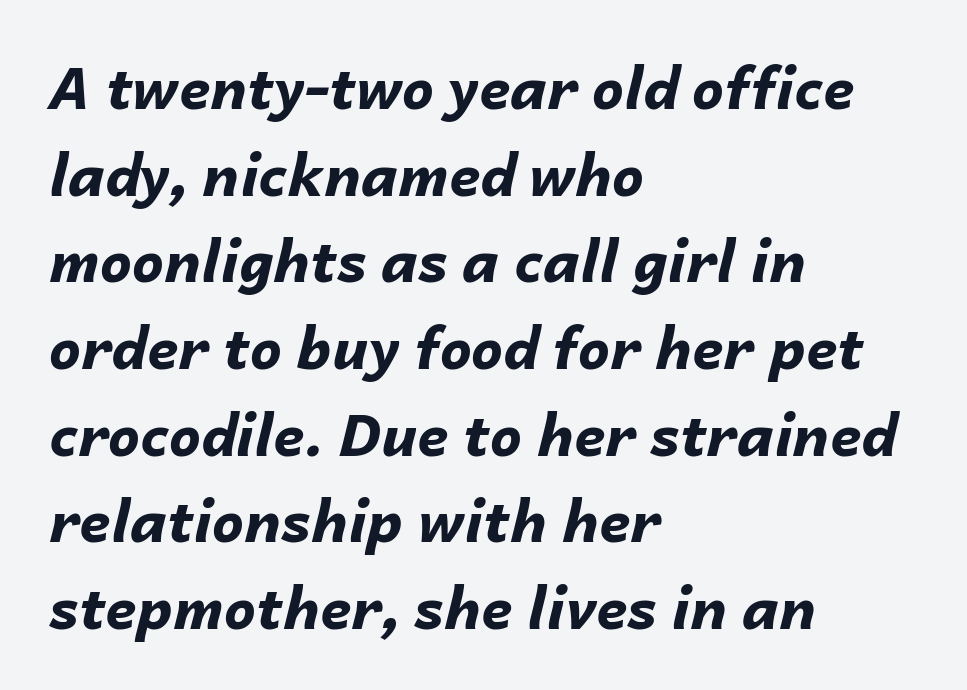
{"italic": "yes", "lean": "right", "slant_degrees": 14, "bold": "yes", "weight": "bold", "width": "normal", "stroke_contrast": "low", "x_height": "medium", "monospaced": "no", "underline": "no", "align": "left", "line_spacing": "normal", "line_spacing_ratio": 1.52, "letter_spacing": "normal", "letter_spacing_em": 0.0, "glyph_px": 57}
